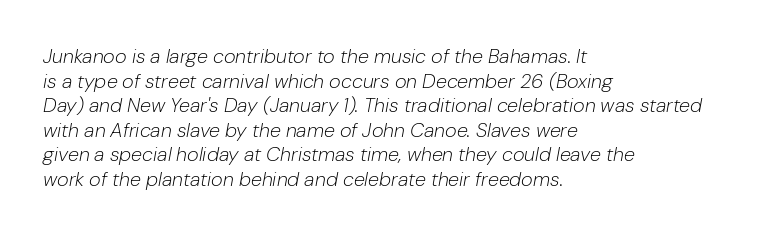
The image shows 20 px text type, italic (leaning right); set left-aligned, line spacing 1.23x, normal letter spacing, not underlined.
